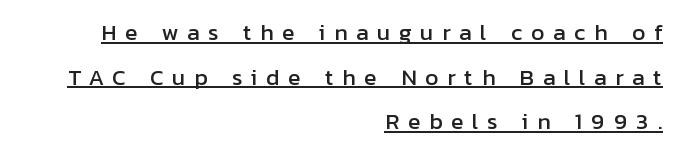
Q: Is the text italic (slanted)? A: No, it is upright.
Q: Is the text underlined? A: Yes.
Q: How is the paragraph aligned? A: Right-aligned.
Q: Is the spacing between letters normal or unusually wide? A: Unusually wide.
Q: Is the spacing between lines tight, normal or loose? A: Loose.
